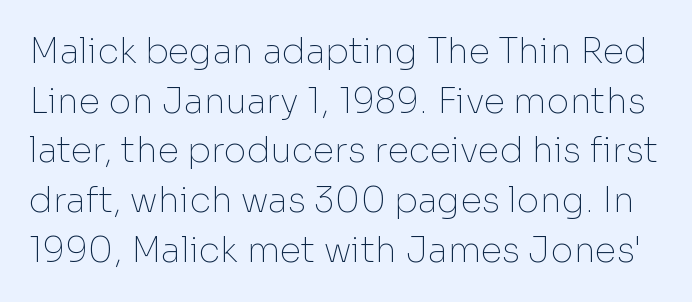
The image shows 35 px thin sans-serif type, upright; set normal line spacing (1.42x), normal letter spacing, not underlined; low stroke contrast and a medium x-height.
